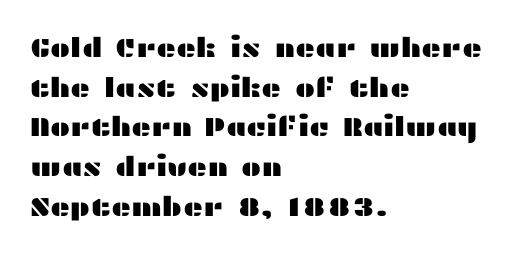
The image shows 27 px text type, upright; set left-aligned, normal line spacing (1.47x), normal letter spacing, not underlined.
